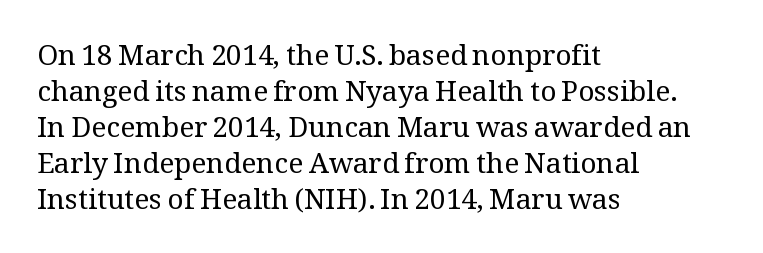
{"serif": "yes", "italic": "no", "bold": "no", "weight": "regular", "width": "normal", "stroke_contrast": "medium", "x_height": "medium", "monospaced": "no", "underline": "no", "align": "left", "line_spacing": "normal", "line_spacing_ratio": 1.29, "letter_spacing": "normal", "letter_spacing_em": 0.0, "glyph_px": 28}
